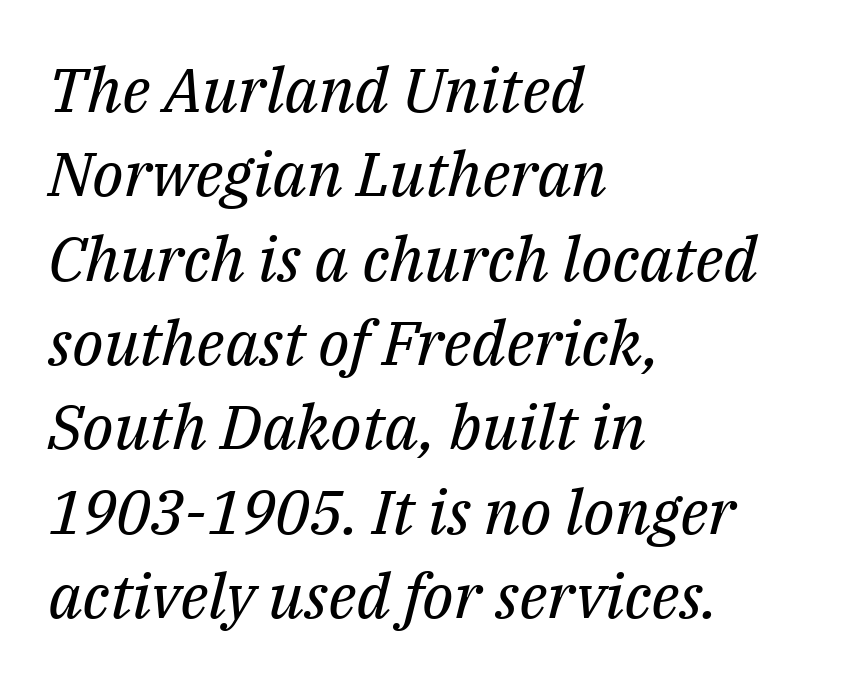
Q: Is the text bold? A: No.
Q: Is the text italic (slanted)? A: Yes, it leans right by about 14 degrees.
Q: Is the typeface a serif or a sans-serif typeface? A: Serif.
Q: Is the text underlined? A: No.
Q: How is the paragraph aligned? A: Left-aligned.
Q: Is the spacing between letters normal or unusually wide? A: Normal.
Q: Is the spacing between lines tight, normal or loose? A: Normal.
Q: Width (condensed, normal, or wide)? A: Normal.
Q: Stroke contrast? A: Medium.
Q: x-height? A: Medium.
Q: Monospaced? A: No.
